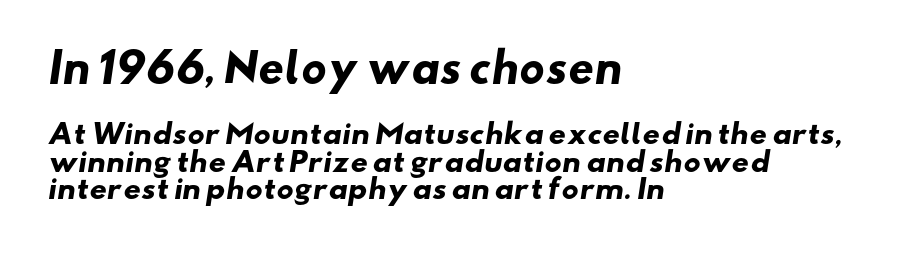
Q: Is the text bold? A: Yes.
Q: Is the typeface a serif or a sans-serif typeface? A: Sans-serif.
Q: Is the text underlined? A: No.
Q: How is the paragraph aligned? A: Left-aligned.
Q: Is the spacing between letters normal or unusually wide? A: Normal.
Q: Is the spacing between lines tight, normal or loose? A: Tight.
Q: Which block of text is set in a larger size, the first (top) or the second (bottom)? A: The first (top) one.
Q: Width (condensed, normal, or wide)? A: Wide.
Q: Stroke contrast? A: Low.
Q: x-height? A: Small.
Q: Monospaced? A: No.
